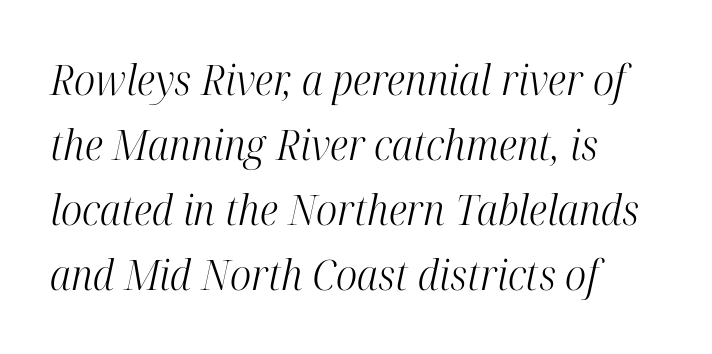
{"serif": "yes", "italic": "yes", "lean": "right", "slant_degrees": 12, "bold": "no", "weight": "light", "width": "condensed", "stroke_contrast": "high", "x_height": "medium", "monospaced": "no", "underline": "no", "align": "left", "line_spacing": "normal", "line_spacing_ratio": 1.55, "letter_spacing": "normal", "letter_spacing_em": 0.0, "glyph_px": 42}
